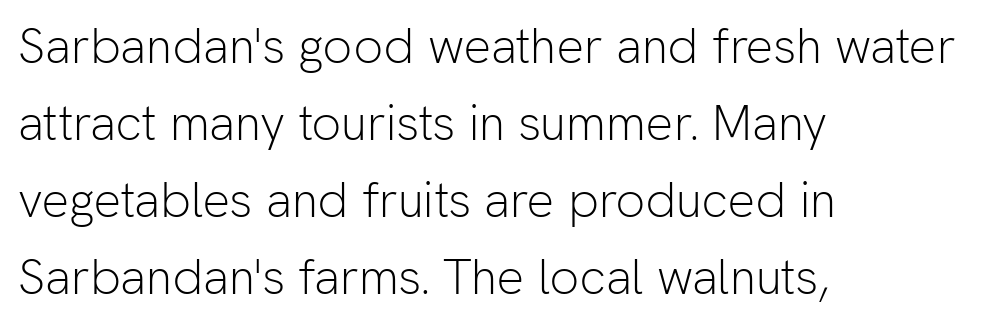
The image shows 49 px light sans-serif type, upright; set left-aligned, normal line spacing (1.57x), normal letter spacing, not underlined; low stroke contrast and a medium x-height.
